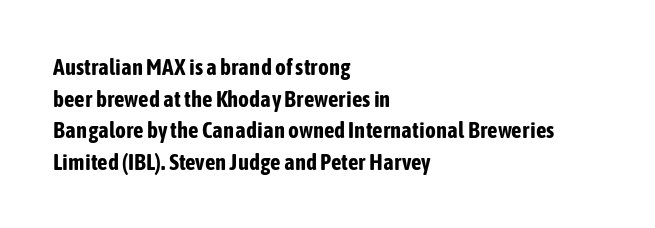
Q: Is the text bold? A: Yes.
Q: Is the text italic (slanted)? A: No, it is upright.
Q: Is the text underlined? A: No.
Q: How is the paragraph aligned? A: Left-aligned.
Q: Is the spacing between letters normal or unusually wide? A: Normal.
Q: Is the spacing between lines tight, normal or loose? A: Normal.
